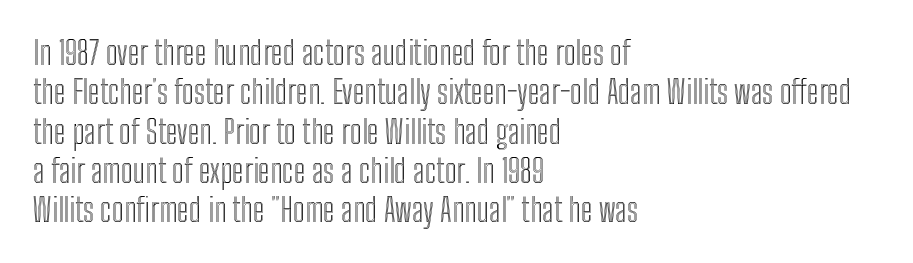
The image shows 32 px condensed type, upright; set left-aligned, line spacing 1.23x, normal letter spacing, not underlined; a medium x-height.
